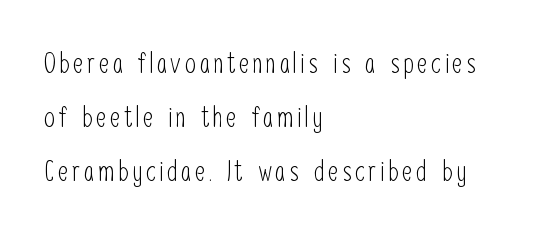
Is this a fixed-width face? No — the glyphs have proportional, varying widths. In CSS terms this would be text-align: left. Stems here are at most as thick as an everyday book face. The strip under each line holds only bare page. The block of text is sparse from top to bottom, with ample space between rows. It's the straight-up-and-down kind of type.
